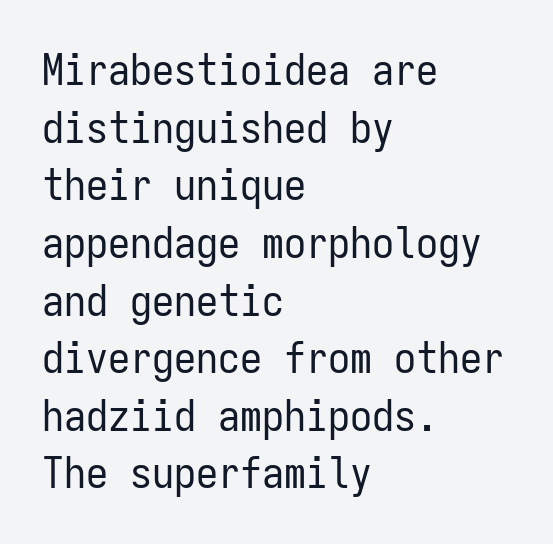
Classification — sans serif. Words appear dense and cohesive because spacing is normal. The rendering uses a moderate line-height, typical for paragraphs. The passage shown is not underscored anywhere.
